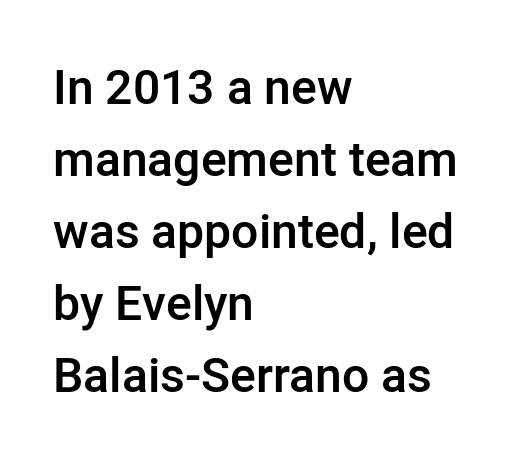
Q: Is the text bold? A: Semi-bold.
Q: Is the text italic (slanted)? A: No, it is upright.
Q: Is the typeface a serif or a sans-serif typeface? A: Sans-serif.
Q: Is the text underlined? A: No.
Q: How is the paragraph aligned? A: Left-aligned.
Q: Is the spacing between letters normal or unusually wide? A: Normal.
Q: Is the spacing between lines tight, normal or loose? A: Normal.
Q: Width (condensed, normal, or wide)? A: Normal.
Q: Stroke contrast? A: Low.
Q: x-height? A: Medium.
Q: Monospaced? A: No.
